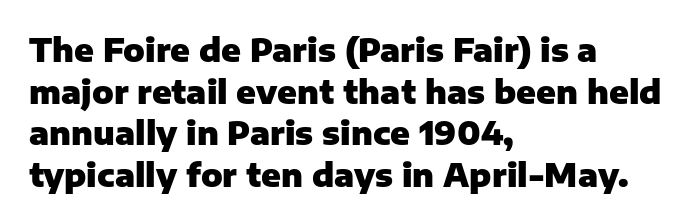
Q: Is the text bold? A: Yes.
Q: Is the text italic (slanted)? A: No, it is upright.
Q: Is the typeface a serif or a sans-serif typeface? A: Sans-serif.
Q: Is the text underlined? A: No.
Q: How is the paragraph aligned? A: Left-aligned.
Q: Is the spacing between letters normal or unusually wide? A: Normal.
Q: Is the spacing between lines tight, normal or loose? A: Normal.
Q: Width (condensed, normal, or wide)? A: Normal.
Q: Stroke contrast? A: Low.
Q: x-height? A: Medium.
Q: Monospaced? A: No.
